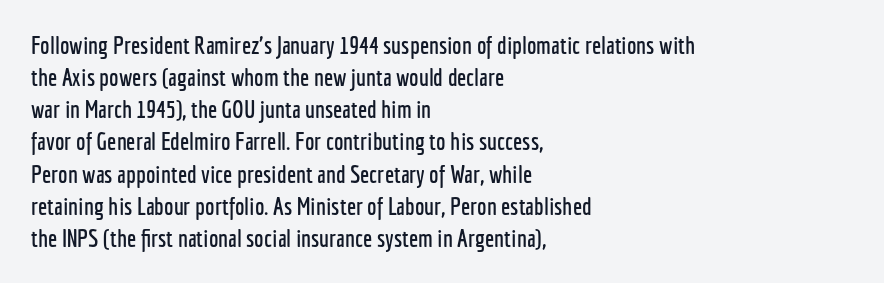
{"italic": "no", "underline": "no", "align": "left", "line_spacing": "normal", "line_spacing_ratio": 1.34, "letter_spacing": "normal", "letter_spacing_em": 0.0, "glyph_px": 24}
